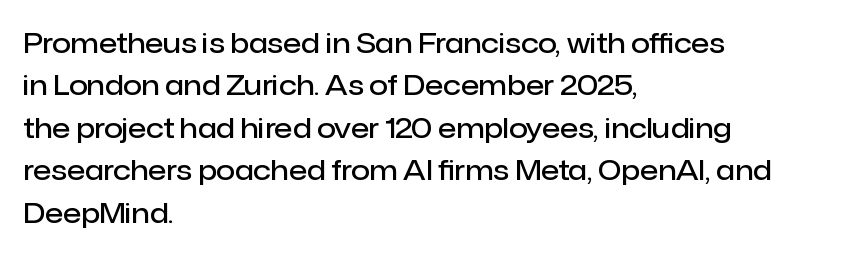
Caption: multi-line text, flush left, ragged right. Compared with typical body copy, the letter spacing here is the same. In terms of leading, this rendering sits right in the middle. Underlining? Definitely not there. How heavy is the stroke? Medium-heavy — a semibold, shy of bold. Style check: upright.
